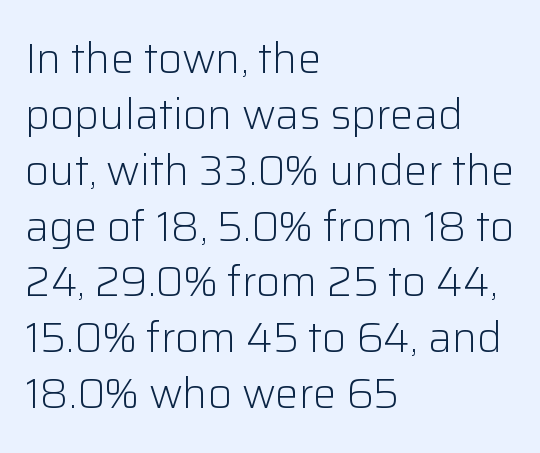
{"serif": "no", "italic": "no", "bold": "no", "weight": "light", "width": "normal", "stroke_contrast": "low", "x_height": "medium", "monospaced": "no", "underline": "no", "align": "left", "line_spacing": "normal", "line_spacing_ratio": 1.33, "letter_spacing": "normal", "letter_spacing_em": 0.0, "glyph_px": 42}
